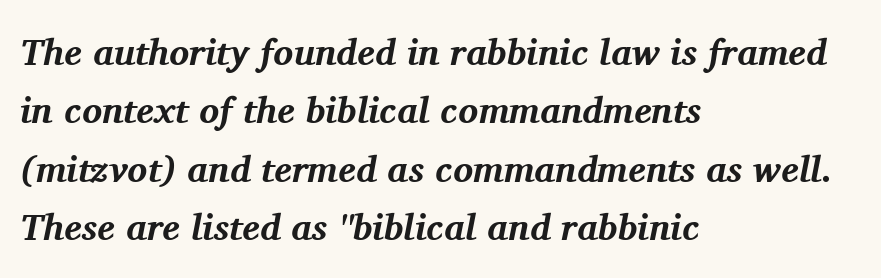
There is no visible air inserted between adjacent glyphs. Notice how the stems are inclined rather than vertical — that's the hallmark of italics. Regarding serifs, this sample has them. Proportional: the letters do not fall into vertical columns.
